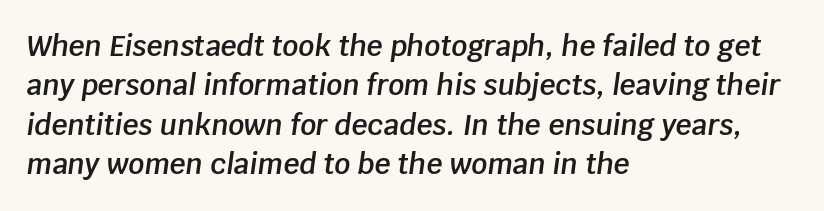
The image shows 28 px semibold type, italic (leaning right); set left-aligned, normal line spacing (1.41x), normal letter spacing, not underlined; low stroke contrast and a large x-height.
